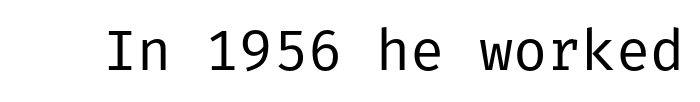
The image shows 57 px regular-weight sans-serif type, upright; set normal letter spacing, not underlined; low stroke contrast and a medium x-height.
